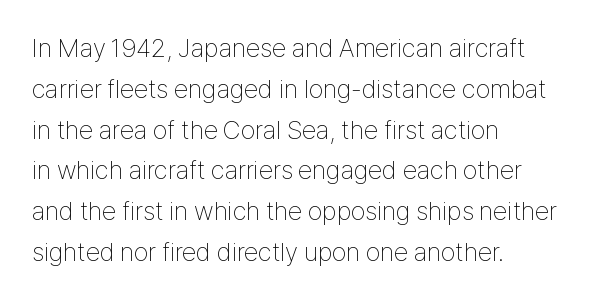
The gap between lines stays unmarked. No extra tracking has been applied to these lines. Does the leading feel generous? No, just average. Short and long lines alike share a common starting point at left.
